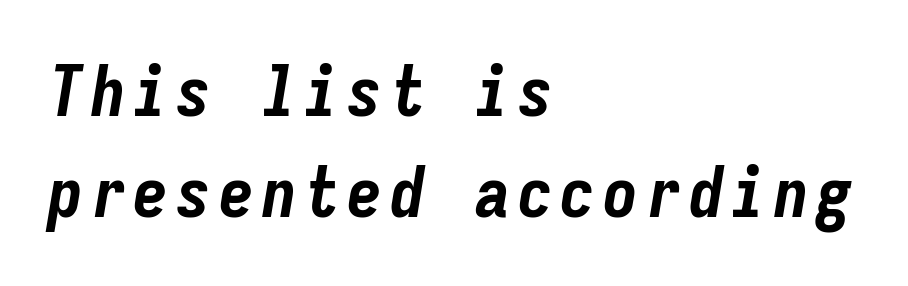
{"italic": "yes", "lean": "right", "slant_degrees": 9, "bold": "yes", "weight": "bold", "width": "condensed", "stroke_contrast": "low", "x_height": "medium", "monospaced": "yes", "underline": "no", "align": "left", "line_spacing": "normal", "line_spacing_ratio": 1.45, "glyph_px": 70}
